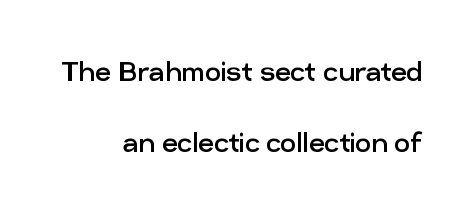
The image shows 35 px regular-weight sans-serif type, upright; set right-aligned, loose line spacing (2.03x), normal letter spacing, not underlined; low stroke contrast and a medium x-height.
